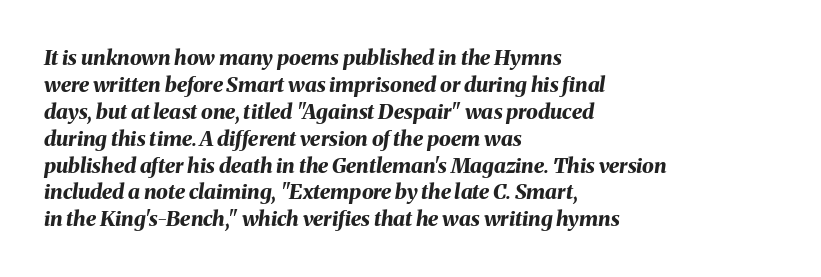
{"italic": "yes", "lean": "right", "slant_degrees": 8, "bold": "yes", "underline": "no", "align": "left", "line_spacing": "normal", "line_spacing_ratio": 1.28, "letter_spacing": "normal", "letter_spacing_em": 0.0, "glyph_px": 21}
